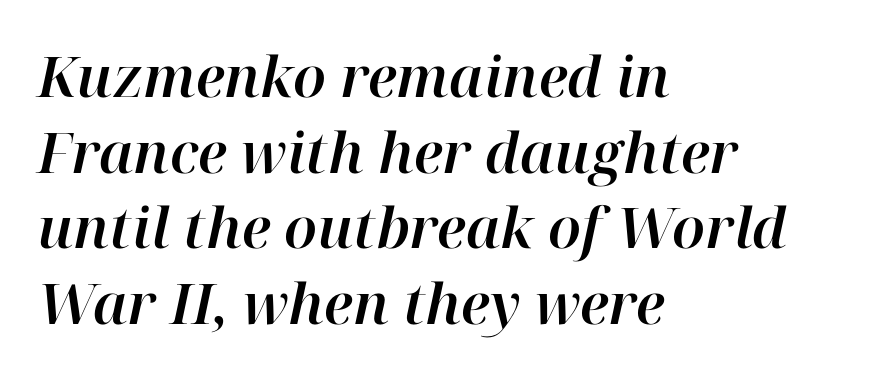
Rows of type keep a routine distance in the vertical direction. A typesetter would mark this as italic. The setting favours the left margin, as ordinary paragraphs usually do. Just letters on the line, the space beneath them empty. Short note: letters normally spaced.
